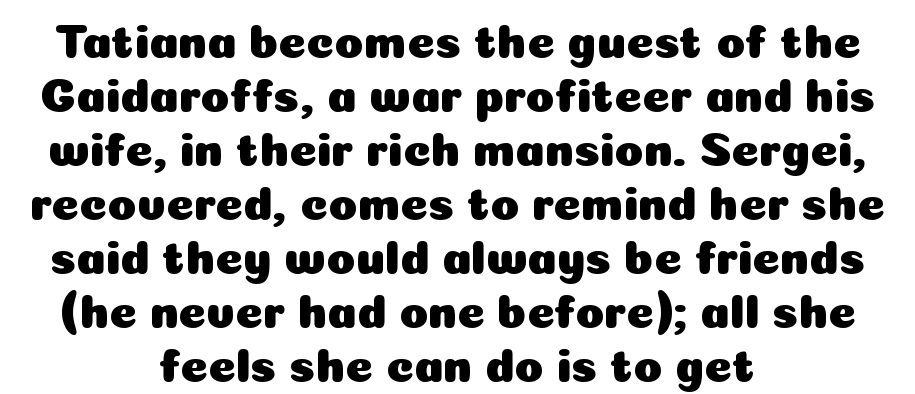
{"serif": "no", "italic": "no", "width": "normal", "stroke_contrast": "low", "x_height": "medium", "monospaced": "no", "underline": "no", "align": "center", "line_spacing": "tight", "line_spacing_ratio": 1.15, "letter_spacing": "normal", "letter_spacing_em": 0.0, "glyph_px": 47}
